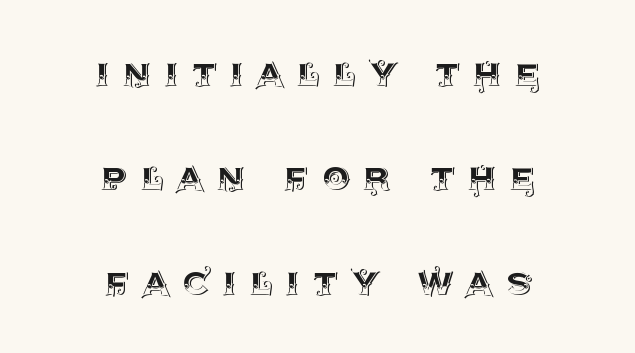
Q: Is the text italic (slanted)? A: No, it is upright.
Q: Is the text underlined? A: No.
Q: How is the paragraph aligned? A: Centered.
Q: Is the spacing between letters normal or unusually wide? A: Unusually wide.
Q: Is the spacing between lines tight, normal or loose? A: Loose.
Q: Width (condensed, normal, or wide)? A: Normal.
Q: x-height? A: Large.
Q: Monospaced? A: No.
